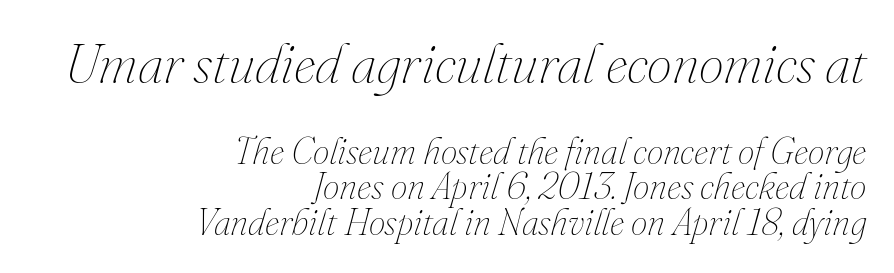
The image shows 56 px thin type, italic (leaning right); set right-aligned, tight line spacing (0.96x), normal letter spacing, not underlined; the first (top) block is 1.51x larger; medium stroke contrast and a small x-height.
